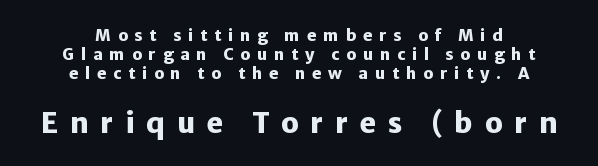
The image shows 28 px heavy sans-serif type, upright; set centered, line spacing 1.2x, unusually wide letter spacing (+0.42 em), not underlined; the second (bottom) block is 1.75x larger; low stroke contrast and a medium x-height.
